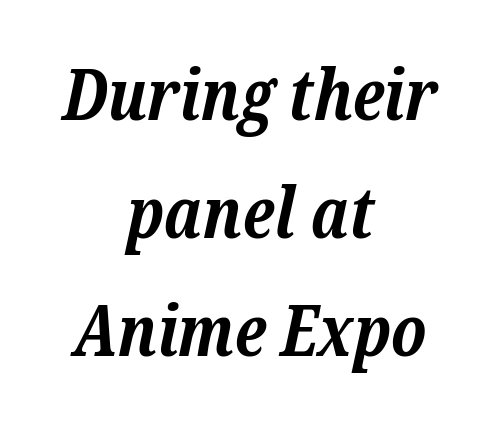
The image shows 71 px bold serif type, italic (leaning right); set centered, normal line spacing (1.66x), normal letter spacing, not underlined; low stroke contrast and a medium x-height.
